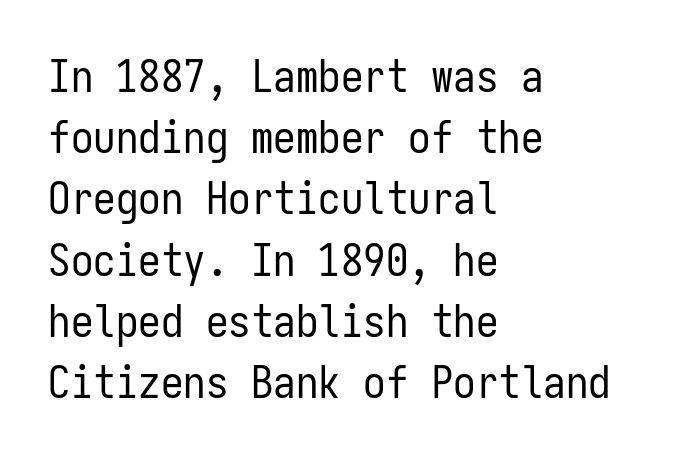
The image shows 45 px regular-weight, condensed sans-serif type, upright, monospaced; set left-aligned, normal line spacing (1.36x), normal letter spacing, not underlined; low stroke contrast and a medium x-height.
